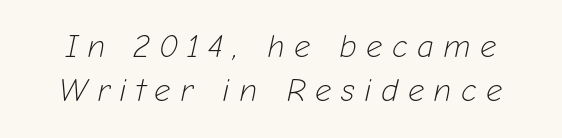
Q: Is the text bold? A: No.
Q: Is the text italic (slanted)? A: Yes, it leans right by about 12 degrees.
Q: Is the text underlined? A: No.
Q: Is the spacing between letters normal or unusually wide? A: Unusually wide.
Q: Is the spacing between lines tight, normal or loose? A: Normal.
Q: Width (condensed, normal, or wide)? A: Normal.
Q: Stroke contrast? A: Low.
Q: x-height? A: Medium.
Q: Monospaced? A: No.
